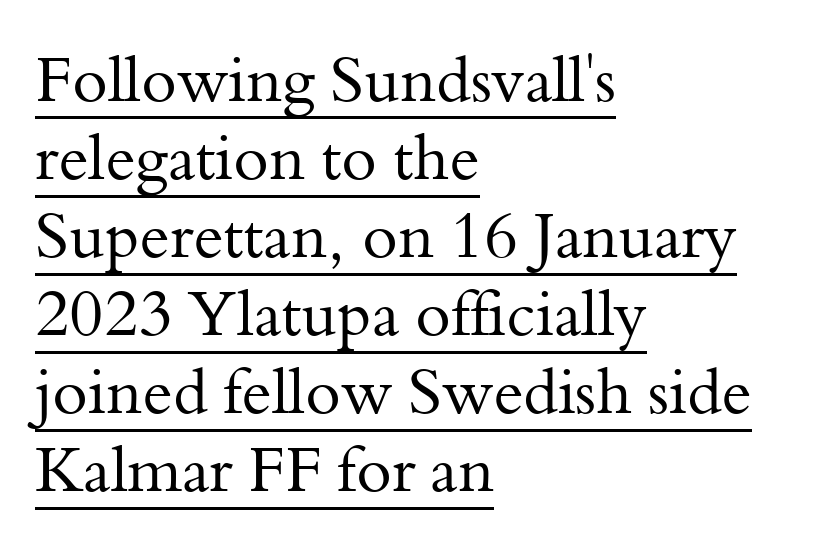
The image shows 64 px regular-weight serif type, upright; set left-aligned, line spacing 1.22x, normal letter spacing, underlined; medium stroke contrast and a small x-height.
